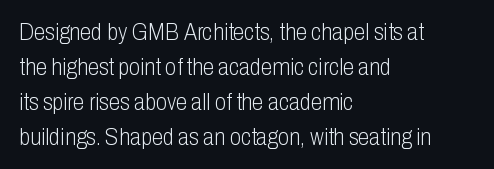
The image shows 23 px text type, upright; set left-aligned, normal line spacing (1.52x), normal letter spacing, not underlined.
